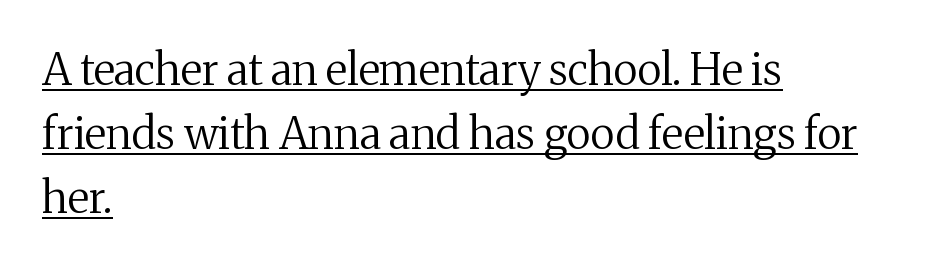
A baseline rule has been typeset under these characters. Looks like regular typesetting: each glyph gets only the width it needs. This is the regular roman posture of the typeface. You could call the tracking neutral — neither tight nor loose. A student would call this left alignment; a typographer would say flush left, rag right.
